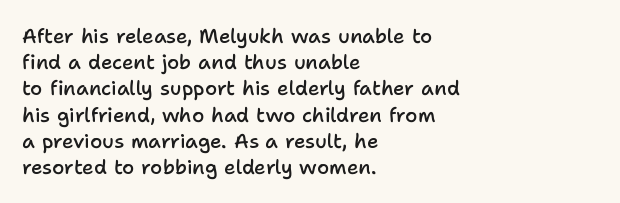
The image shows 20 px text type, upright; set left-aligned, normal line spacing (1.31x), normal letter spacing, not underlined.
